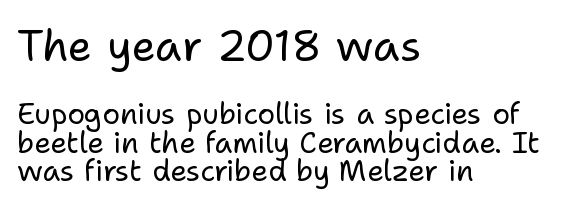
The image shows 43 px regular-weight sans-serif type, upright; set left-aligned, tight line spacing (0.99x), normal letter spacing, not underlined; the first (top) block is 1.48x larger; low stroke contrast and a medium x-height.
